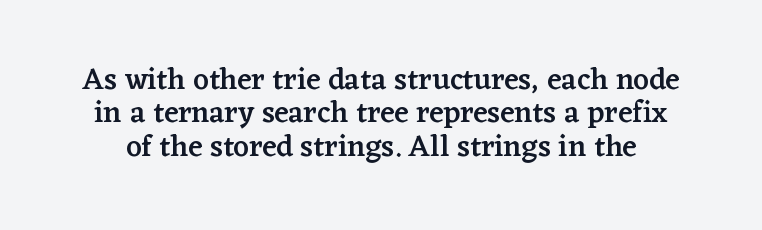
Do the letters lean? They stand straight. Spacing verdict: proportional, widths tailored to each character. This sample trades vertical openness for compactness between lines. The line texture is even and compact thanks to regular tracking.
